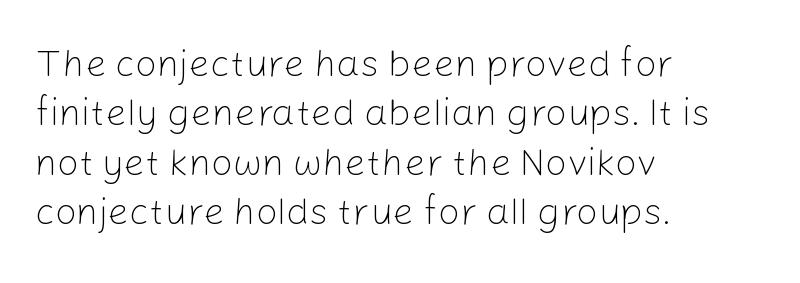
The vertical gap from one line to the next is medium. This reads as an unemphasized weight, regular at the heaviest. Is this a fixed-width face? No — the glyphs have proportional, varying widths. These lines keep a tight, regular rhythm from letter to letter. Does the type have serifs? No, each stem ends abruptly.
